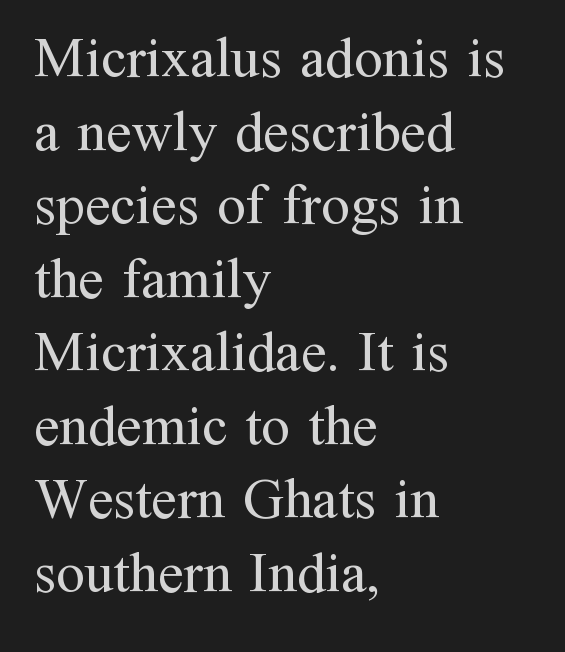
The face used here is proportionally spaced, like ordinary book or web type. The rendering anchors every line to the left-hand side. Here the glyphs are tracked normally, forming tight word shapes. Glance below the letters and you will spot only blank space.
